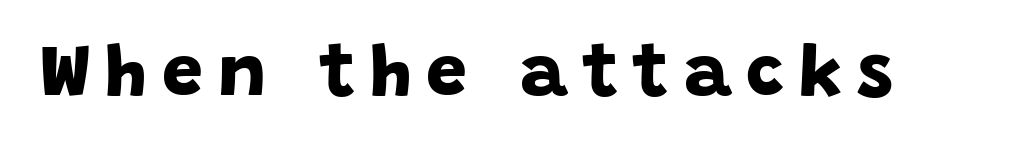
Q: Is the text bold? A: Yes.
Q: Is the typeface a serif or a sans-serif typeface? A: Sans-serif.
Q: Is the text underlined? A: No.
Q: Is the spacing between letters normal or unusually wide? A: Unusually wide.
Q: Width (condensed, normal, or wide)? A: Normal.
Q: Stroke contrast? A: Low.
Q: x-height? A: Large.
Q: Monospaced? A: No.
